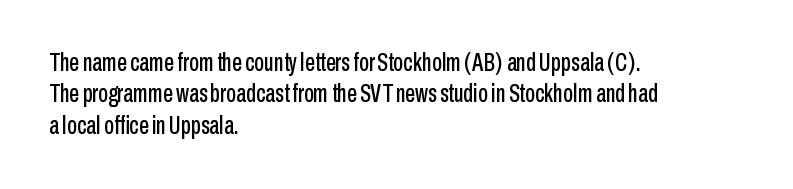
Q: Is the text italic (slanted)? A: No, it is upright.
Q: Is the text underlined? A: No.
Q: How is the paragraph aligned? A: Left-aligned.
Q: Is the spacing between letters normal or unusually wide? A: Normal.
Q: Is the spacing between lines tight, normal or loose? A: Normal.
